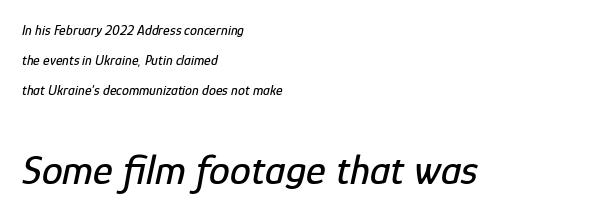
The image shows 42 px condensed type, italic (leaning right); set left-aligned, loose line spacing (2.15x), normal letter spacing, not underlined; the second (bottom) block is 3.0x larger; low stroke contrast and a medium x-height.
